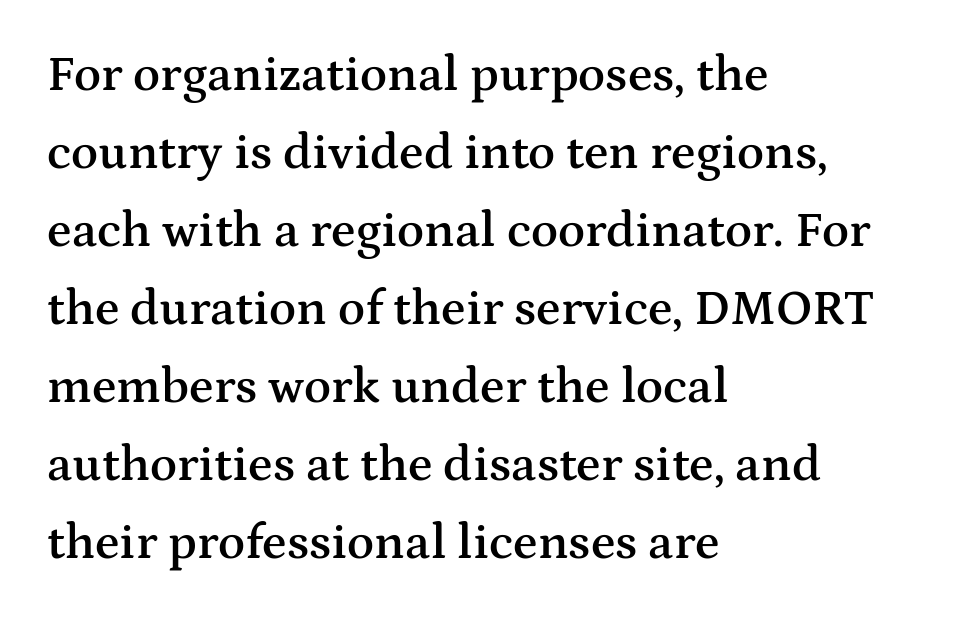
The image shows 50 px semibold, wide serif type, upright; set left-aligned, normal line spacing (1.56x), normal letter spacing, not underlined; medium stroke contrast and a medium x-height.
